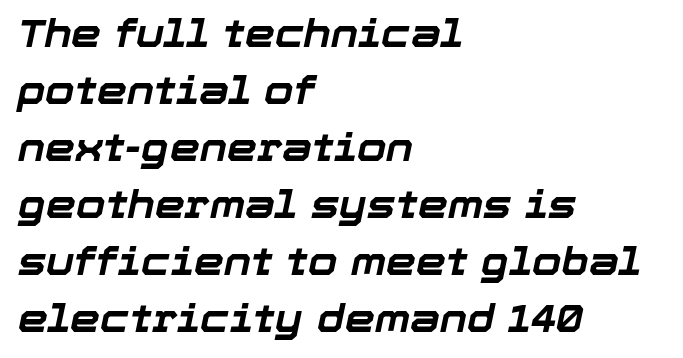
The image shows 38 px bold type, italic (leaning right); set left-aligned, normal line spacing (1.5x), normal letter spacing, not underlined; low stroke contrast and a medium x-height.
